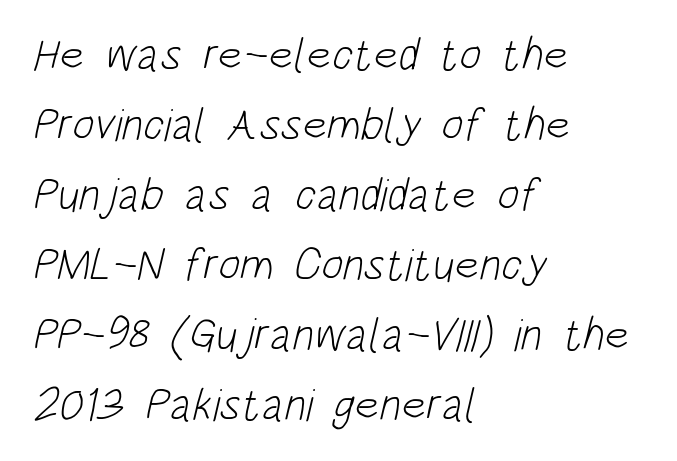
Q: Is the text bold? A: No.
Q: Is the typeface a serif or a sans-serif typeface? A: Sans-serif.
Q: Is the text underlined? A: No.
Q: How is the paragraph aligned? A: Left-aligned.
Q: Is the spacing between letters normal or unusually wide? A: Normal.
Q: Is the spacing between lines tight, normal or loose? A: Normal.
Q: Width (condensed, normal, or wide)? A: Condensed.
Q: Stroke contrast? A: Low.
Q: x-height? A: Large.
Q: Monospaced? A: No.
